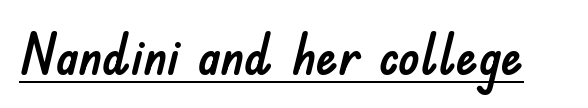
Letter spacing: default. Each letter's strokes conclude bluntly, with no projecting serifs. Looks like regular typesetting: each glyph gets only the width it needs. Quick note: underline on.
